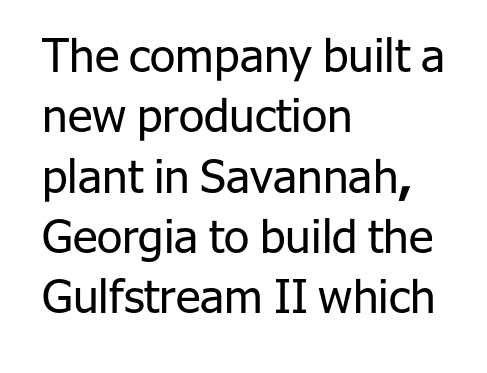
Only glyphs here, with clear space below each row. The lines in this sample share a left origin and differ only in where they stop. Designer's note — italics off, roman on. The rendering keeps characters at their native spacing. Think of a printed novel: that variable character pitch is what you see here. Notice how descenders clear the ascenders below comfortably — that's standard leading.
